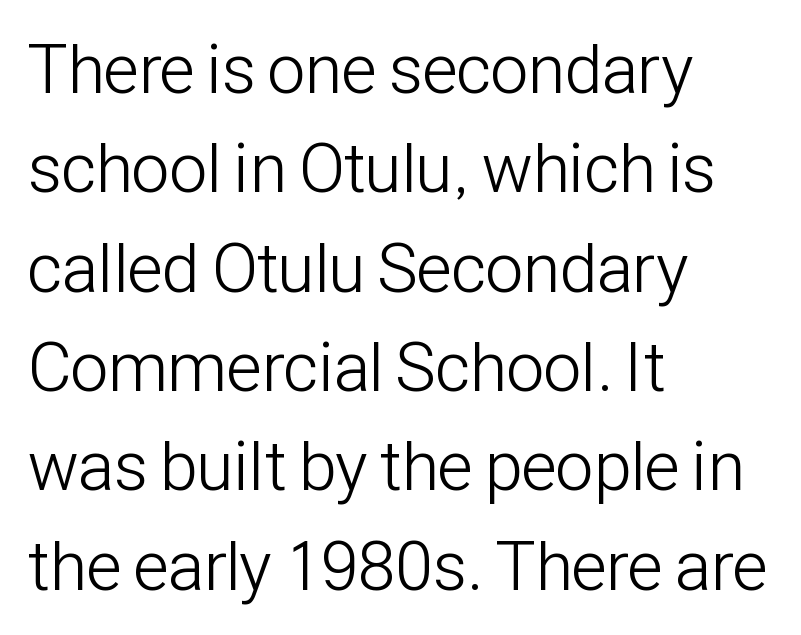
The image shows 69 px light, condensed sans-serif type, upright; set left-aligned, normal line spacing (1.44x), normal letter spacing, not underlined; low stroke contrast and a medium x-height.
